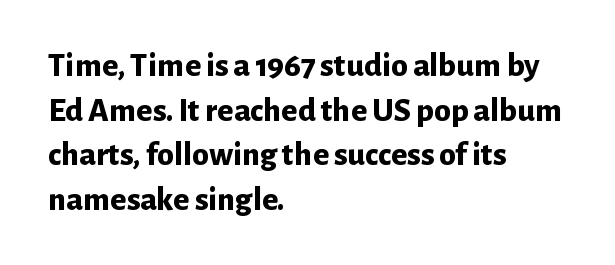
The image shows 34 px bold sans-serif type, upright; set left-aligned, normal line spacing (1.31x), normal letter spacing, not underlined; low stroke contrast and a medium x-height.
